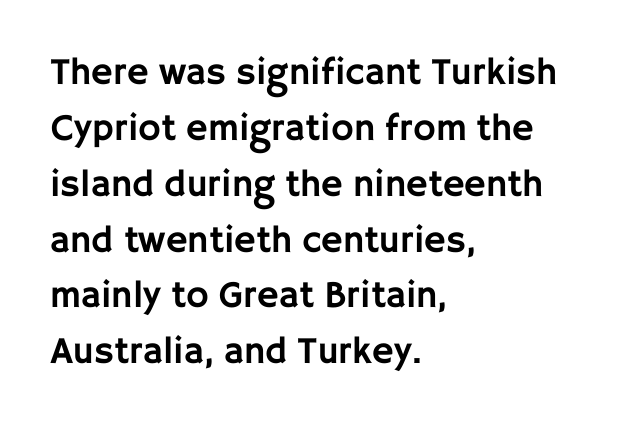
The image shows 38 px sans-serif type, upright; set left-aligned, normal line spacing (1.47x), normal letter spacing, not underlined; low stroke contrast and a large x-height.
